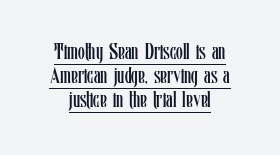
The image shows 22 px text type, upright; set centered, tight line spacing (1.09x), normal letter spacing, underlined.
